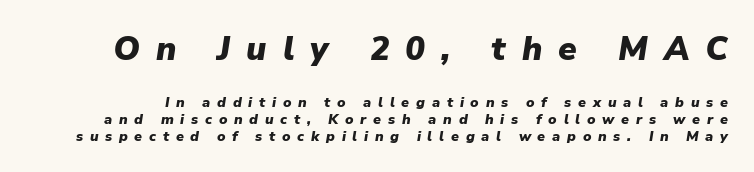
Do the characters align in a grid? No, the font is proportional. Display-style spreading of the glyphs; the letterfit is very open. It's the slanting kind of type. Which of the two is more prominent by size? The first, at the top. The characters look thick and weighty, a clear bold. Quick note: underline off.
